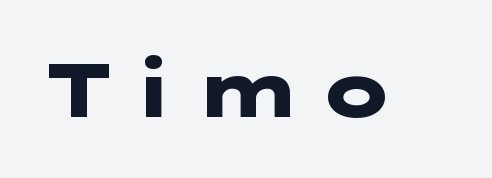
The image shows 75 px heavy, wide sans-serif type, upright; set not underlined; low stroke contrast and a medium x-height.
